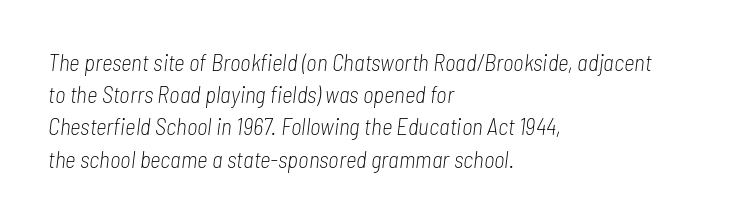
Layout note: lines flush left. This reads as an unemphasized weight, regular at the heaviest. Each new line begins a customary step beneath the previous one. The horizontal fit of the characters is conventional and even. Decoration check: the copy has no underline. Style check: oblique.
